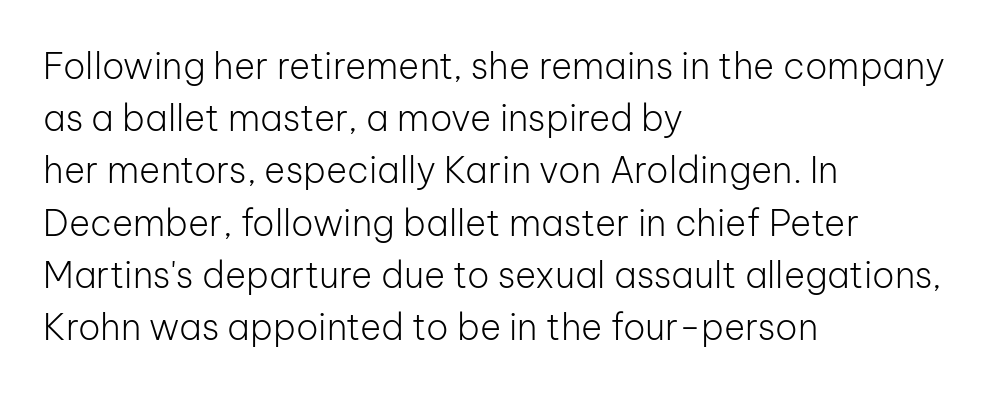
The image shows 36 px light sans-serif type, upright; set left-aligned, normal line spacing (1.45x), normal letter spacing, not underlined; low stroke contrast and a medium x-height.
